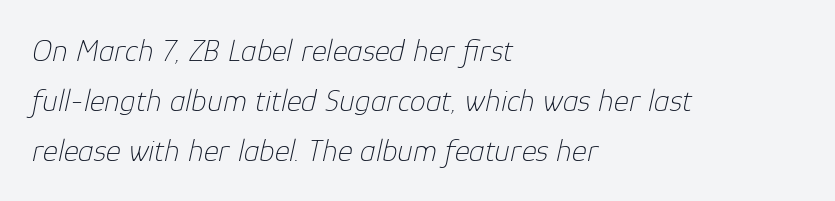
{"italic": "yes", "lean": "right", "slant_degrees": 12, "bold": "no", "weight": "thin", "width": "normal", "stroke_contrast": "low", "x_height": "medium", "monospaced": "no", "underline": "no", "align": "left", "line_spacing": "normal", "line_spacing_ratio": 1.56, "letter_spacing": "normal", "letter_spacing_em": 0.0, "glyph_px": 32}
